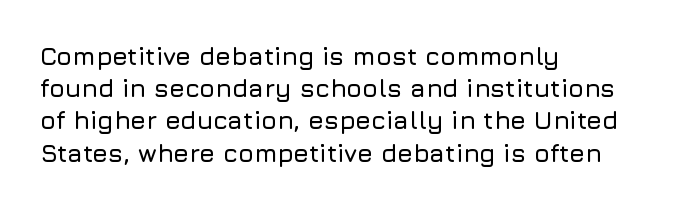
Q: Is the text italic (slanted)? A: No, it is upright.
Q: Is the text underlined? A: No.
Q: How is the paragraph aligned? A: Left-aligned.
Q: Is the spacing between letters normal or unusually wide? A: Normal.
Q: Is the spacing between lines tight, normal or loose? A: Normal.
